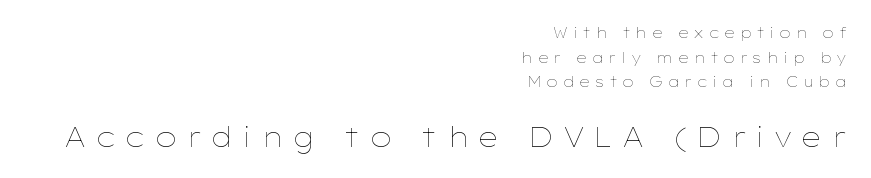
{"italic": "no", "bold": "no", "underline": "no", "align": "right", "line_spacing_ratio": 1.76, "letter_spacing": "wide", "letter_spacing_em": 0.32, "larger_block": "second", "size_ratio": 1.93, "glyph_px": 27}
